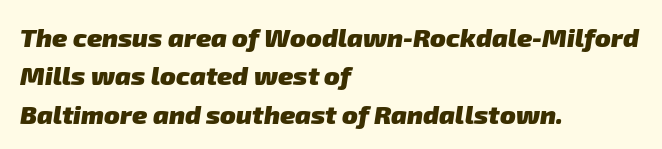
The image shows 26 px bold type; set left-aligned, normal line spacing (1.48x), normal letter spacing, not underlined.
